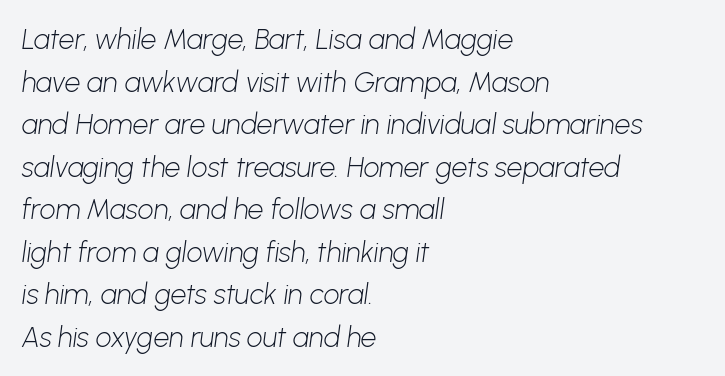
Q: Is the text bold? A: No.
Q: Is the typeface a serif or a sans-serif typeface? A: Sans-serif.
Q: Is the text underlined? A: No.
Q: How is the paragraph aligned? A: Left-aligned.
Q: Is the spacing between letters normal or unusually wide? A: Normal.
Q: Is the spacing between lines tight, normal or loose? A: Normal.
Q: Width (condensed, normal, or wide)? A: Normal.
Q: Stroke contrast? A: Low.
Q: x-height? A: Medium.
Q: Monospaced? A: No.
